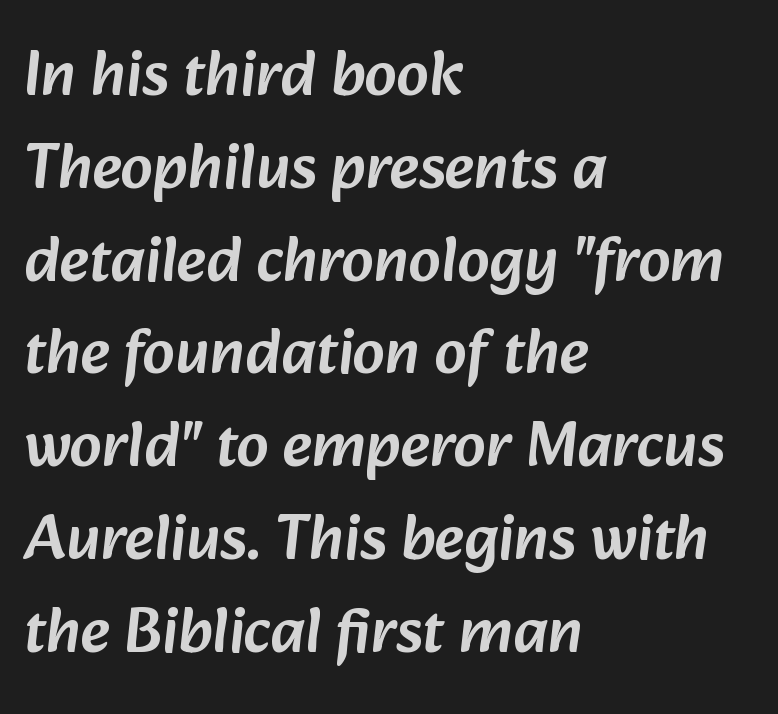
Layout note: lines flush left. This sample has the flowing, uneven cadence of proportional lettering. The letters sit at their default tracking, neither squeezed nor spread. The rows are spaced the way most documents space them.
